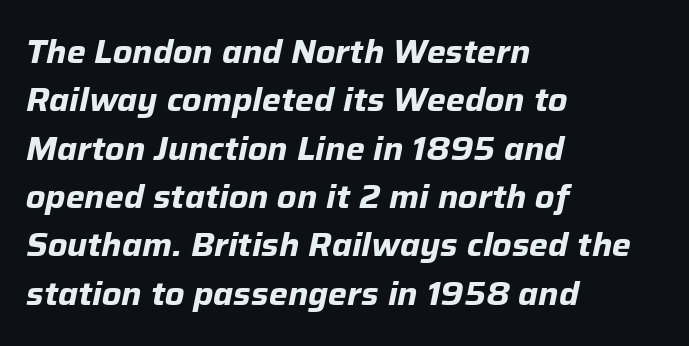
Q: Is the text bold? A: Yes.
Q: Is the text italic (slanted)? A: Yes, it leans right by about 12 degrees.
Q: Is the text underlined? A: No.
Q: How is the paragraph aligned? A: Left-aligned.
Q: Is the spacing between letters normal or unusually wide? A: Normal.
Q: Is the spacing between lines tight, normal or loose? A: Normal.
Q: Width (condensed, normal, or wide)? A: Normal.
Q: Stroke contrast? A: Low.
Q: x-height? A: Medium.
Q: Monospaced? A: No.
